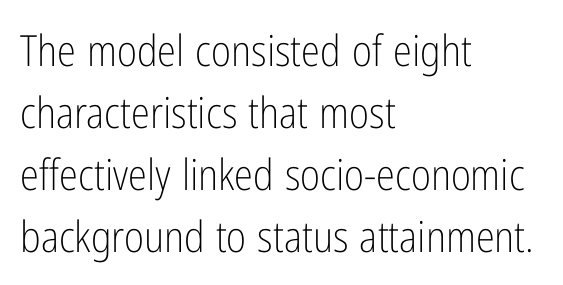
{"serif": "no", "italic": "no", "bold": "no", "weight": "light", "width": "condensed", "stroke_contrast": "low", "x_height": "medium", "monospaced": "no", "underline": "no", "align": "left", "line_spacing": "normal", "line_spacing_ratio": 1.44, "letter_spacing": "normal", "letter_spacing_em": 0.0, "glyph_px": 43}
